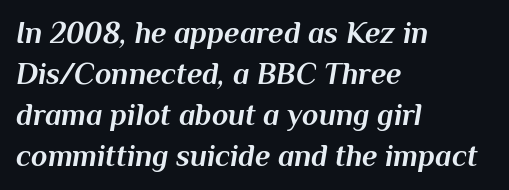
Quick note: italic. Each line starts at the same left margin while the right side varies. Does extra space separate the letters? No, they use regular spacing. The specimen omits any rule beneath the text block's lines. Summary of weight: heavy, a full bold.
